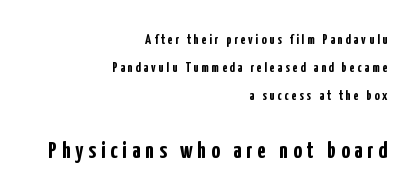
{"italic": "no", "bold": "yes", "underline": "no", "align": "right", "line_spacing": "loose", "line_spacing_ratio": 2.01, "letter_spacing": "wide", "letter_spacing_em": 0.21, "larger_block": "second", "size_ratio": 1.71, "glyph_px": 24}
